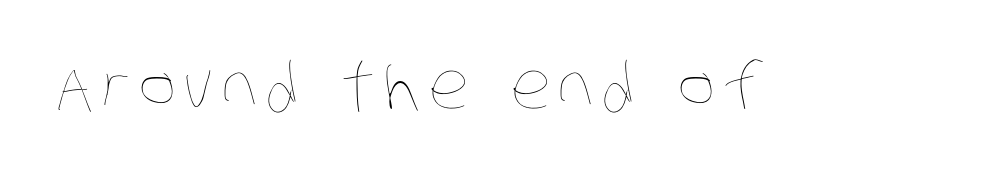
Note the varied advance widths — an 'i' is clearly narrower than an 'm'. The typeface has the unassuming heft of standard copy or less. Plain, unruled lines of type.
